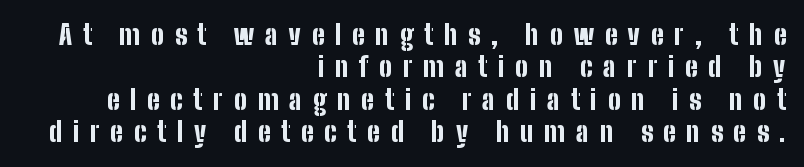
Q: Is the text bold? A: Yes.
Q: Is the text italic (slanted)? A: No, it is upright.
Q: Is the text underlined? A: No.
Q: How is the paragraph aligned? A: Right-aligned.
Q: Is the spacing between letters normal or unusually wide? A: Unusually wide.
